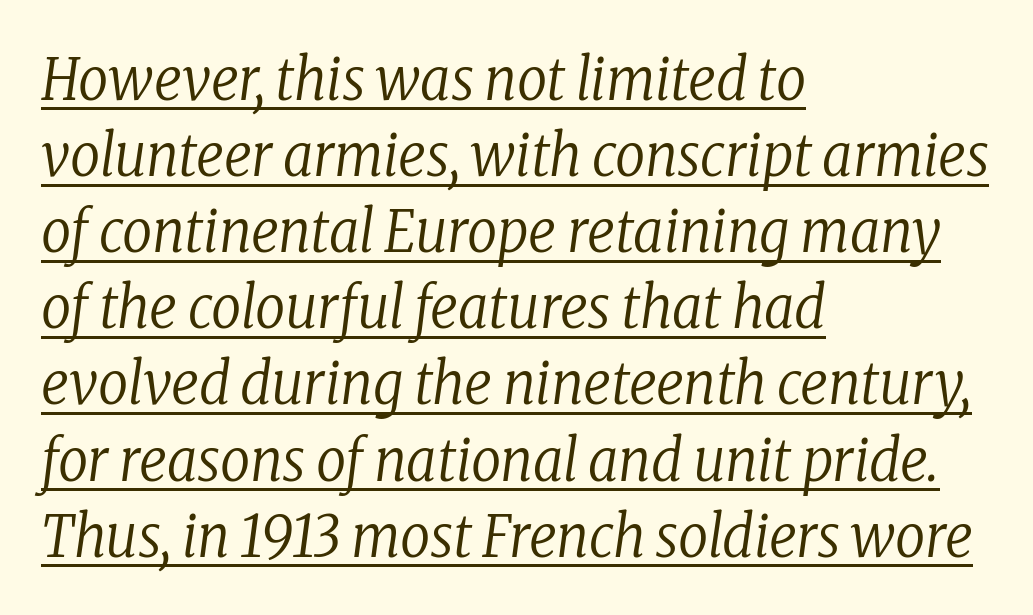
Q: Is the text bold? A: No.
Q: Is the text italic (slanted)? A: Yes, it leans right by about 8 degrees.
Q: Is the typeface a serif or a sans-serif typeface? A: Serif.
Q: Is the text underlined? A: Yes.
Q: How is the paragraph aligned? A: Left-aligned.
Q: Is the spacing between letters normal or unusually wide? A: Normal.
Q: Is the spacing between lines tight, normal or loose? A: Normal.
Q: Width (condensed, normal, or wide)? A: Condensed.
Q: Stroke contrast? A: Low.
Q: x-height? A: Medium.
Q: Monospaced? A: No.
